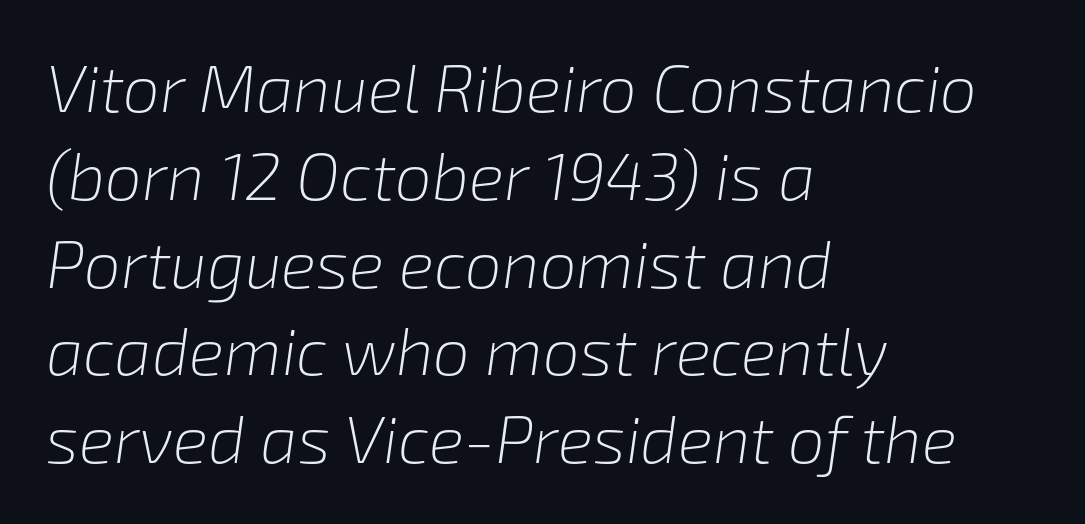
{"italic": "yes", "lean": "right", "slant_degrees": 8, "bold": "no", "weight": "light", "width": "normal", "stroke_contrast": "low", "x_height": "medium", "monospaced": "no", "underline": "no", "align": "left", "line_spacing": "normal", "line_spacing_ratio": 1.33, "letter_spacing": "normal", "letter_spacing_em": 0.0, "glyph_px": 66}
